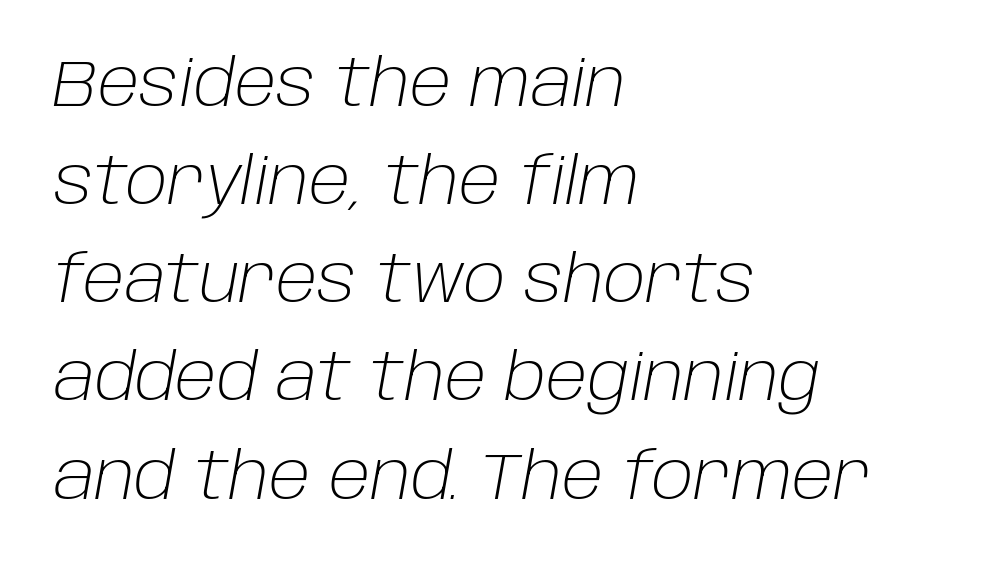
The rows are spaced the way most documents space them. This is oblique type, the kind used for emphasis or titles. How are the letters spaced? Ordinarily, with no added tracking. Note the varied advance widths — an 'i' is clearly narrower than an 'm'.
